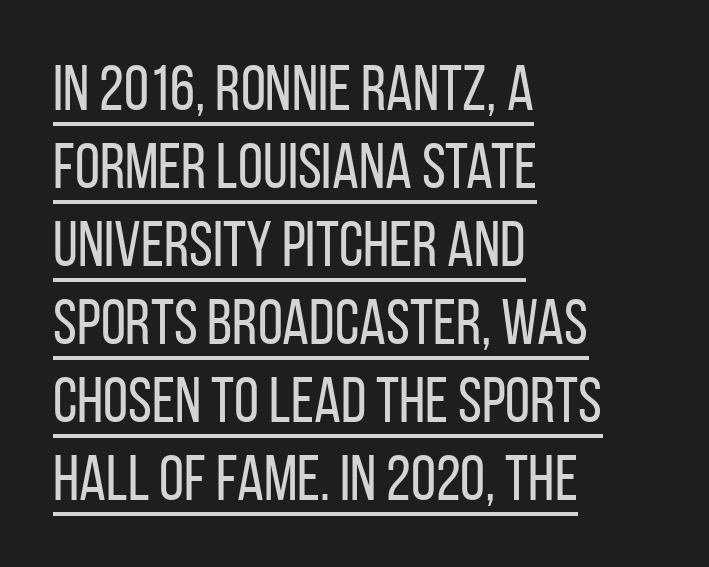
{"serif": "no", "italic": "no", "bold": "no", "weight": "regular", "width": "condensed", "stroke_contrast": "low", "x_height": "large", "monospaced": "no", "underline": "yes", "align": "left", "line_spacing_ratio": 1.22, "letter_spacing": "normal", "letter_spacing_em": 0.0, "glyph_px": 64}
